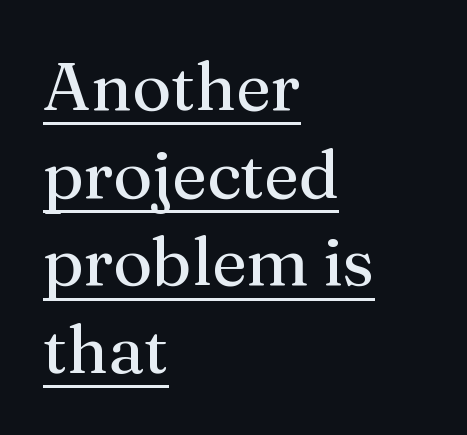
The image shows 68 px regular-weight serif type, upright; set left-aligned, normal line spacing (1.29x), normal letter spacing, underlined; medium stroke contrast and a medium x-height.
